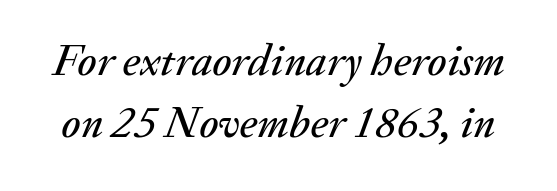
Q: Is the text italic (slanted)? A: Yes, it leans right by about 20 degrees.
Q: Is the text underlined? A: No.
Q: Is the spacing between letters normal or unusually wide? A: Normal.
Q: Is the spacing between lines tight, normal or loose? A: Normal.
Q: Width (condensed, normal, or wide)? A: Normal.
Q: Stroke contrast? A: Medium.
Q: x-height? A: Small.
Q: Monospaced? A: No.
